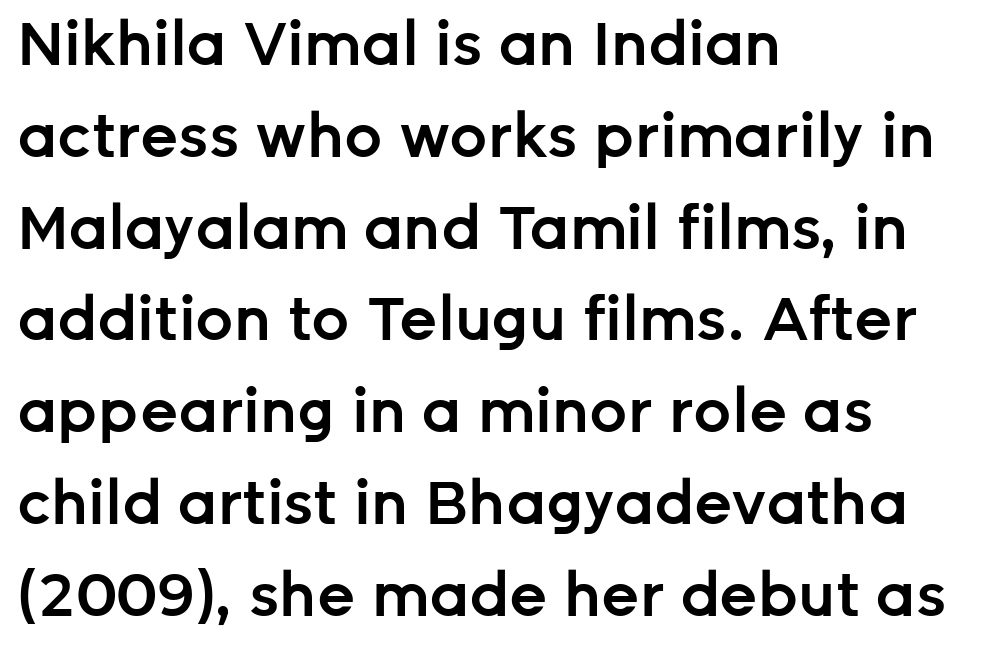
Q: Is the text bold? A: Semi-bold.
Q: Is the text italic (slanted)? A: No, it is upright.
Q: Is the typeface a serif or a sans-serif typeface? A: Sans-serif.
Q: Is the text underlined? A: No.
Q: How is the paragraph aligned? A: Left-aligned.
Q: Is the spacing between letters normal or unusually wide? A: Normal.
Q: Is the spacing between lines tight, normal or loose? A: Normal.
Q: Width (condensed, normal, or wide)? A: Normal.
Q: Stroke contrast? A: Low.
Q: x-height? A: Medium.
Q: Monospaced? A: No.
